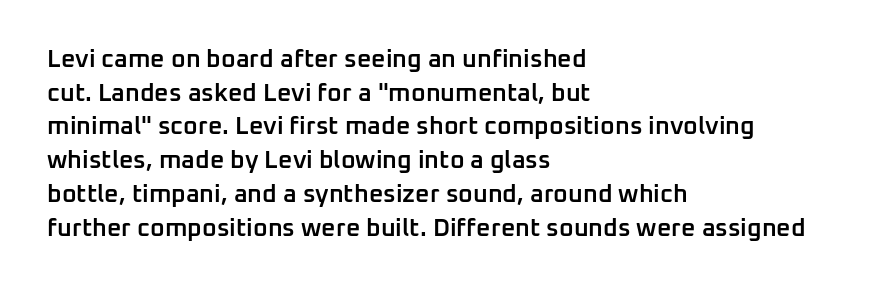
{"italic": "no", "bold": "semi", "underline": "no", "align": "left", "line_spacing": "normal", "line_spacing_ratio": 1.35, "letter_spacing": "normal", "letter_spacing_em": 0.0, "glyph_px": 25}
